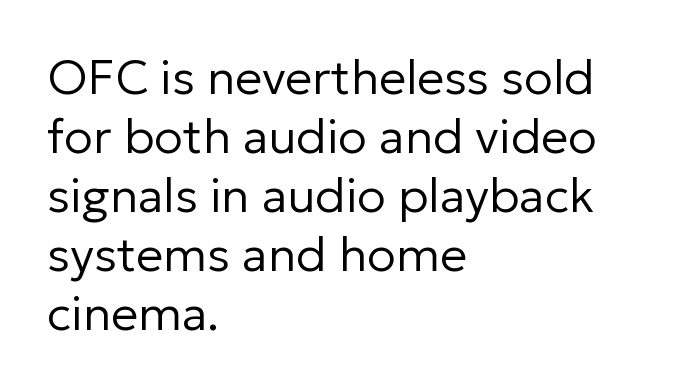
Every row of glyphs begins at an identical x-position on the left. The glyphs are unaccompanied by any horizontal stroke below them. Nope, no serifs anywhere on these letters. This sample has the flowing, uneven cadence of proportional lettering.
